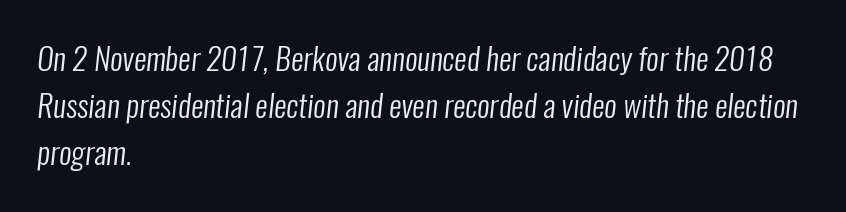
{"serif": "no", "bold": "no", "weight": "regular", "width": "condensed", "stroke_contrast": "low", "x_height": "medium", "monospaced": "no", "underline": "no", "align": "left", "line_spacing": "normal", "line_spacing_ratio": 1.52, "letter_spacing": "normal", "letter_spacing_em": 0.0, "glyph_px": 31}
